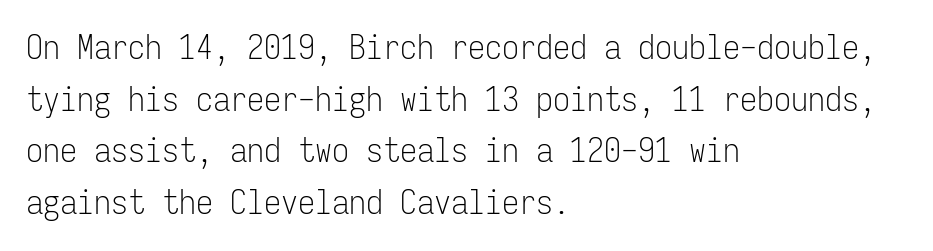
The image shows 34 px light, condensed sans-serif type, upright, monospaced; set left-aligned, normal line spacing (1.52x), normal letter spacing, not underlined; low stroke contrast and a medium x-height.
